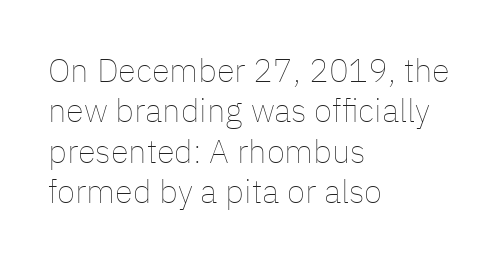
The image shows 33 px thin type, upright; set left-aligned, line spacing 1.22x, normal letter spacing, not underlined; low stroke contrast and a medium x-height.
